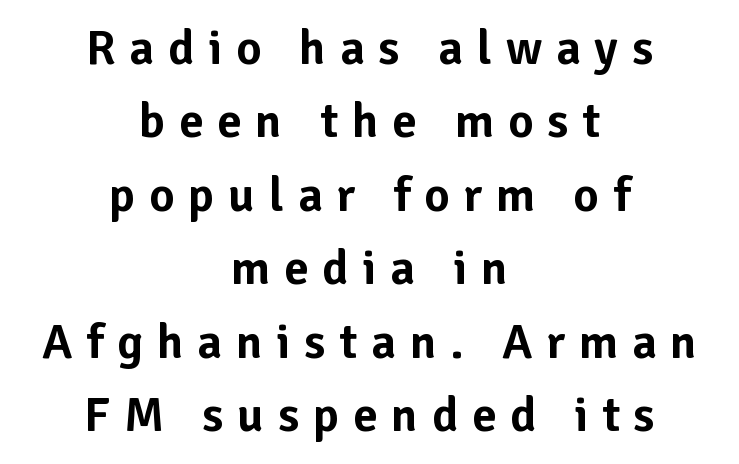
Q: Is the text italic (slanted)? A: No, it is upright.
Q: Is the typeface a serif or a sans-serif typeface? A: Sans-serif.
Q: Is the text underlined? A: No.
Q: How is the paragraph aligned? A: Centered.
Q: Is the spacing between letters normal or unusually wide? A: Unusually wide.
Q: Is the spacing between lines tight, normal or loose? A: Normal.
Q: Width (condensed, normal, or wide)? A: Normal.
Q: Stroke contrast? A: Low.
Q: x-height? A: Medium.
Q: Monospaced? A: No.
